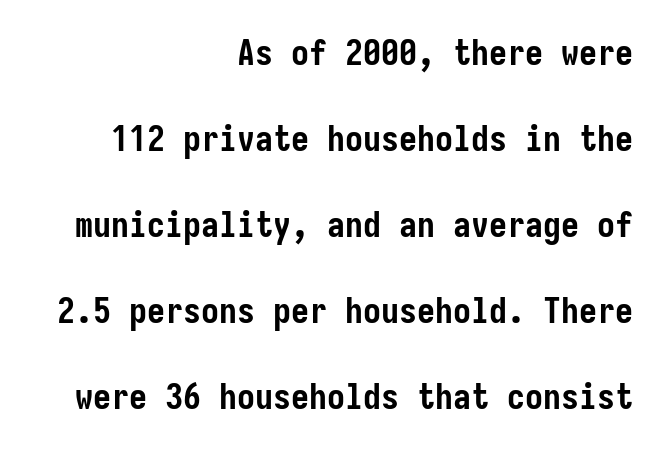
{"serif": "no", "italic": "no", "bold": "yes", "weight": "semibold", "width": "condensed", "stroke_contrast": "low", "x_height": "medium", "underline": "no", "align": "right", "line_spacing": "loose", "line_spacing_ratio": 2.39, "letter_spacing": "normal", "letter_spacing_em": 0.0, "glyph_px": 36}
